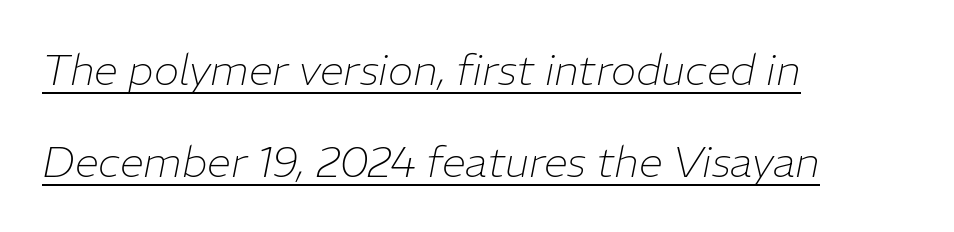
Q: Is the text bold? A: No.
Q: Is the text italic (slanted)? A: Yes, it leans right by about 11 degrees.
Q: Is the text underlined? A: Yes.
Q: How is the paragraph aligned? A: Left-aligned.
Q: Is the spacing between letters normal or unusually wide? A: Normal.
Q: Is the spacing between lines tight, normal or loose? A: Loose.
Q: Width (condensed, normal, or wide)? A: Normal.
Q: Stroke contrast? A: Low.
Q: x-height? A: Medium.
Q: Monospaced? A: No.
